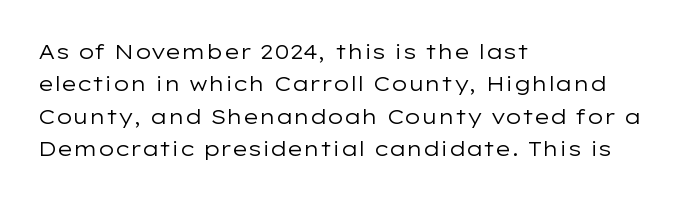
Q: Is the text bold? A: No.
Q: Is the text italic (slanted)? A: No, it is upright.
Q: Is the text underlined? A: No.
Q: How is the paragraph aligned? A: Left-aligned.
Q: Is the spacing between letters normal or unusually wide? A: Normal.
Q: Is the spacing between lines tight, normal or loose? A: Normal.
